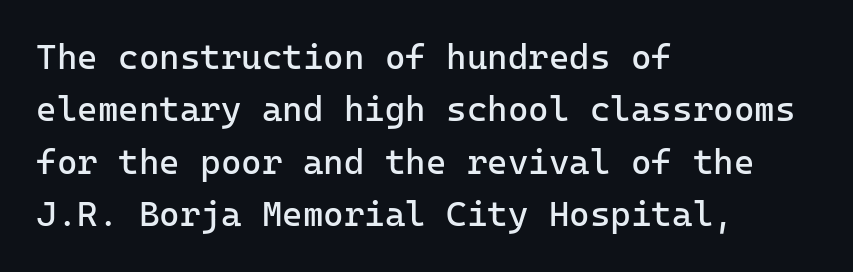
Q: Is the text bold? A: No.
Q: Is the text italic (slanted)? A: No, it is upright.
Q: Is the typeface a serif or a sans-serif typeface? A: Sans-serif.
Q: Is the text underlined? A: No.
Q: How is the paragraph aligned? A: Left-aligned.
Q: Is the spacing between letters normal or unusually wide? A: Normal.
Q: Is the spacing between lines tight, normal or loose? A: Normal.
Q: Width (condensed, normal, or wide)? A: Normal.
Q: Stroke contrast? A: Low.
Q: x-height? A: Medium.
Q: Monospaced? A: Yes.
